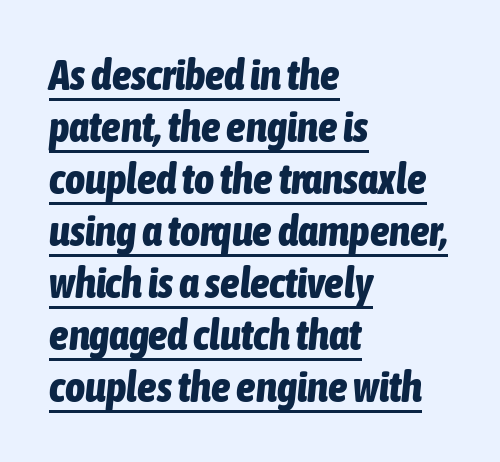
This sample has the flowing, uneven cadence of proportional lettering. The lines in this sample share a left origin and differ only in where they stop. A typographer would call this underscored text. In terms of posture, this sample is oblique.
